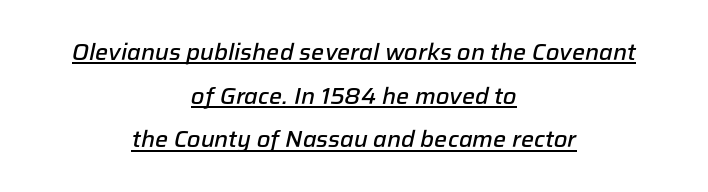
Both edges are ragged and mirror each other, which tells us the setting is centered. A typesetter would mark this as italic. These characters rest on top of a visible drawn line. The line-height multiplier appears high, well above default. Students, this is semibold: more ink than regular, less than bold.
